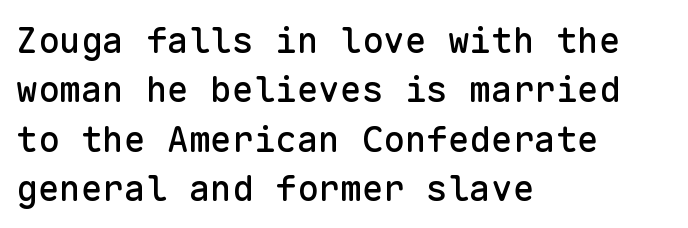
Q: Is the text italic (slanted)? A: No, it is upright.
Q: Is the typeface a serif or a sans-serif typeface? A: Sans-serif.
Q: Is the text underlined? A: No.
Q: How is the paragraph aligned? A: Left-aligned.
Q: Is the spacing between letters normal or unusually wide? A: Normal.
Q: Is the spacing between lines tight, normal or loose? A: Normal.
Q: Width (condensed, normal, or wide)? A: Normal.
Q: Stroke contrast? A: Low.
Q: x-height? A: Medium.
Q: Monospaced? A: Yes.
